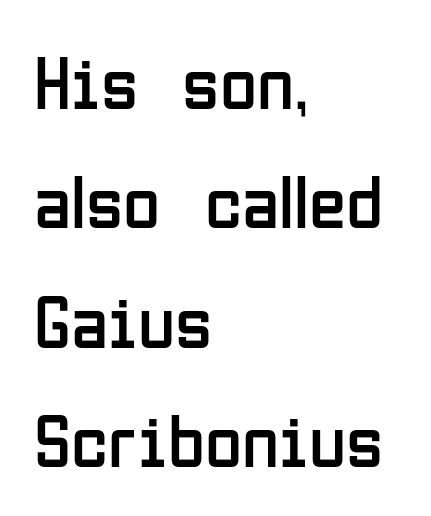
Q: Is the text bold? A: No.
Q: Is the text italic (slanted)? A: No, it is upright.
Q: Is the typeface a serif or a sans-serif typeface? A: Sans-serif.
Q: Is the text underlined? A: No.
Q: How is the paragraph aligned? A: Left-aligned.
Q: Is the spacing between letters normal or unusually wide? A: Normal.
Q: Is the spacing between lines tight, normal or loose? A: Normal.
Q: Width (condensed, normal, or wide)? A: Condensed.
Q: Stroke contrast? A: Low.
Q: x-height? A: Medium.
Q: Monospaced? A: No.
